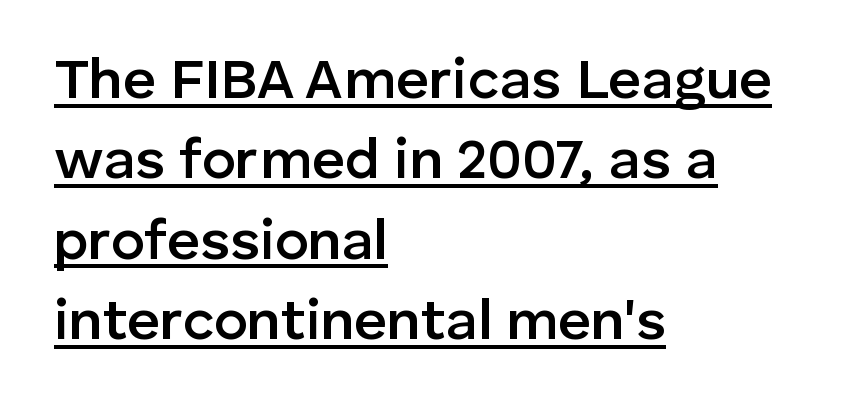
{"serif": "no", "italic": "no", "bold": "semi", "weight": "semibold", "width": "normal", "stroke_contrast": "low", "x_height": "medium", "monospaced": "no", "underline": "yes", "align": "left", "line_spacing": "normal", "line_spacing_ratio": 1.41, "letter_spacing": "normal", "letter_spacing_em": 0.0, "glyph_px": 57}
